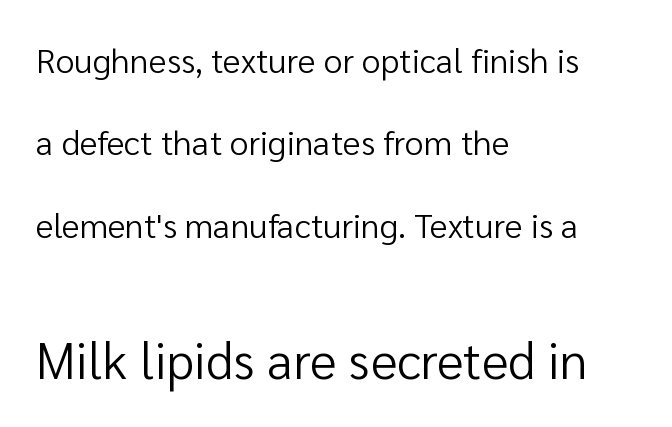
The image shows 51 px regular-weight sans-serif type, upright; set left-aligned, loose line spacing (2.42x), normal letter spacing, not underlined; the second (bottom) block is 1.5x larger; low stroke contrast and a medium x-height.
